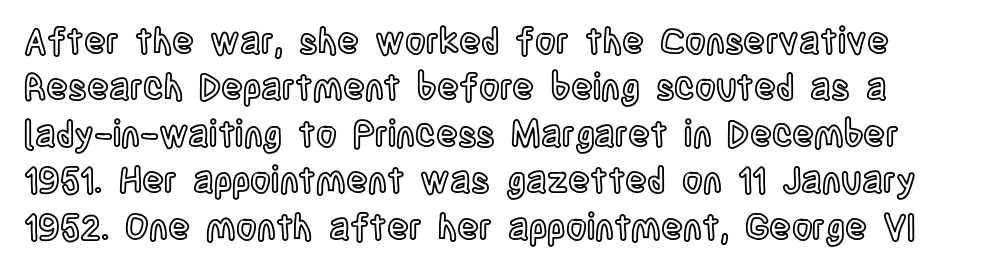
{"italic": "no", "width": "condensed", "x_height": "large", "monospaced": "no", "underline": "no", "line_spacing": "normal", "line_spacing_ratio": 1.29, "letter_spacing": "normal", "letter_spacing_em": 0.0, "glyph_px": 36}
